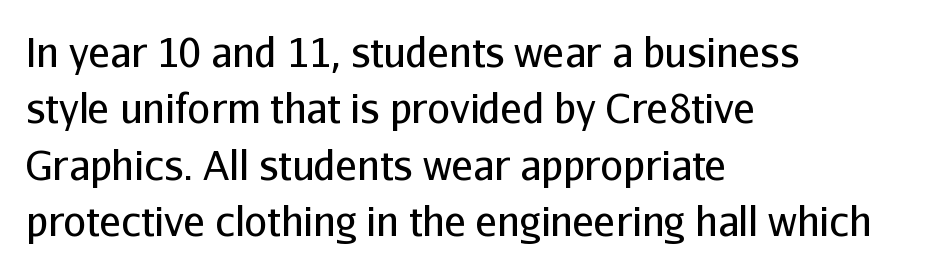
Q: Is the text bold? A: No.
Q: Is the text italic (slanted)? A: No, it is upright.
Q: Is the typeface a serif or a sans-serif typeface? A: Sans-serif.
Q: Is the text underlined? A: No.
Q: How is the paragraph aligned? A: Left-aligned.
Q: Is the spacing between letters normal or unusually wide? A: Normal.
Q: Is the spacing between lines tight, normal or loose? A: Normal.
Q: Width (condensed, normal, or wide)? A: Normal.
Q: Stroke contrast? A: Low.
Q: x-height? A: Medium.
Q: Monospaced? A: No.
